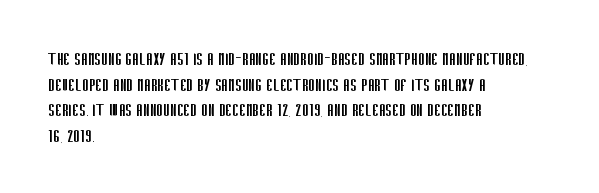
Q: Is the text bold? A: No.
Q: Is the text italic (slanted)? A: No, it is upright.
Q: Is the text underlined? A: No.
Q: How is the paragraph aligned? A: Left-aligned.
Q: Is the spacing between letters normal or unusually wide? A: Normal.
Q: Is the spacing between lines tight, normal or loose? A: Normal.
